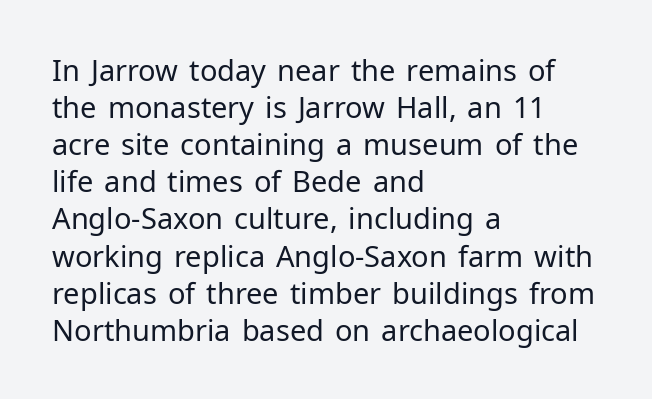
Decoration check: the copy has no underline. Is this a heavy cut? Hardly; it is regular or lighter. The lines are quadded left. Notice how the stems are strictly vertical — no italics here.
